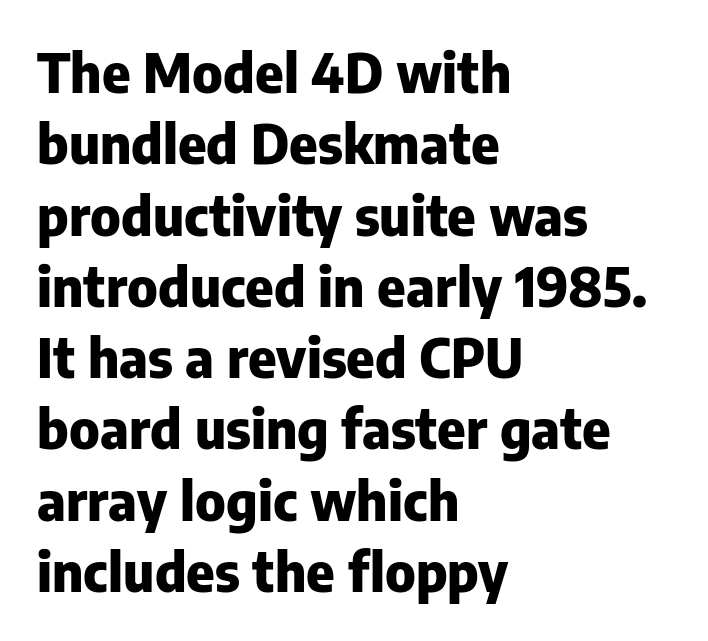
Q: Is the text bold? A: Yes.
Q: Is the text italic (slanted)? A: No, it is upright.
Q: Is the typeface a serif or a sans-serif typeface? A: Sans-serif.
Q: Is the text underlined? A: No.
Q: How is the paragraph aligned? A: Left-aligned.
Q: Is the spacing between letters normal or unusually wide? A: Normal.
Q: Is the spacing between lines tight, normal or loose? A: Normal.
Q: Width (condensed, normal, or wide)? A: Normal.
Q: Stroke contrast? A: Low.
Q: x-height? A: Medium.
Q: Monospaced? A: No.
